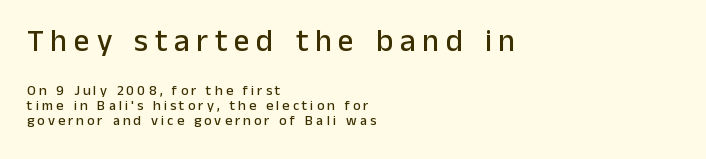
The passage shown has open, widely tracked lettering throughout. This is sans-serif lettering, the kind often seen on screens and signage. The letters advance in unequal steps, a hallmark of proportional type. Rule under the text: the space is simply empty. Students, observe: this is what under-led, compact text looks like. The typesetter chose a ragged-right arrangement here.
